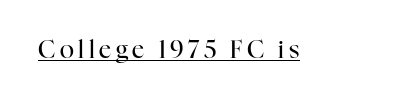
{"italic": "no", "bold": "no", "underline": "yes", "glyph_px": 24}
